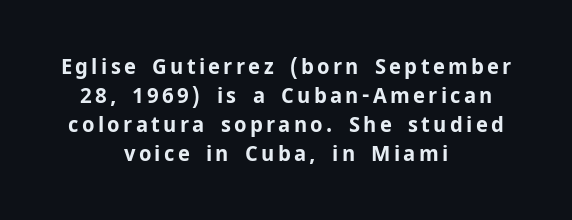
The image shows 22 px bold type, upright; set centered, normal line spacing (1.32x), not underlined.
